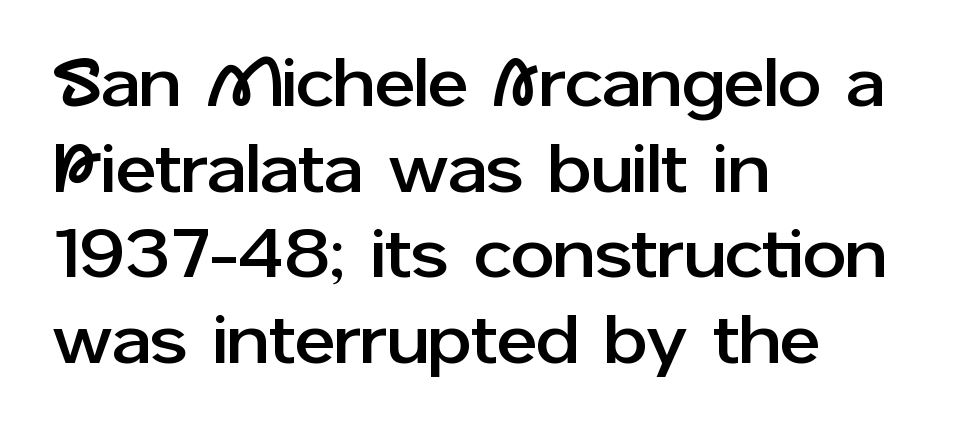
The image shows 69 px sans-serif type, upright; set left-aligned, line spacing 1.24x, normal letter spacing, not underlined; low stroke contrast and a medium x-height.
